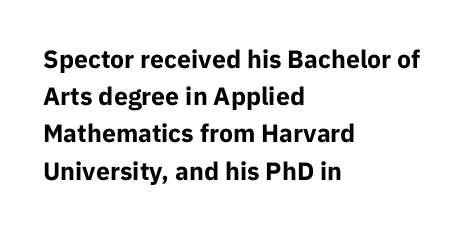
Q: Is the text bold? A: Yes.
Q: Is the text italic (slanted)? A: No, it is upright.
Q: Is the text underlined? A: No.
Q: How is the paragraph aligned? A: Left-aligned.
Q: Is the spacing between letters normal or unusually wide? A: Normal.
Q: Is the spacing between lines tight, normal or loose? A: Normal.
